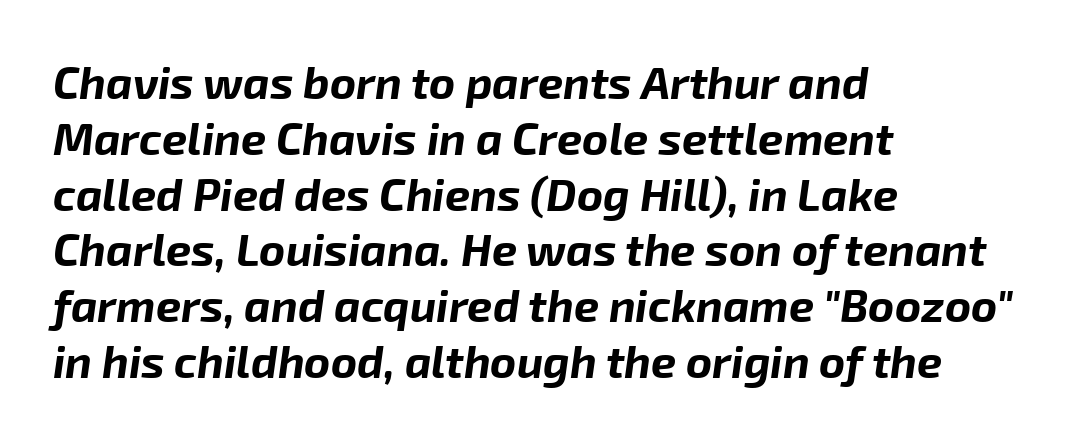
A full-strength bold gives these letters their thick strokes. Teacher's note: observe the even left margin — that is flush-left alignment. Each row of text sits above clean, open space. Compared with typical body copy, the letter spacing here is the same. Note the varied advance widths — an 'i' is clearly narrower than an 'm'.
